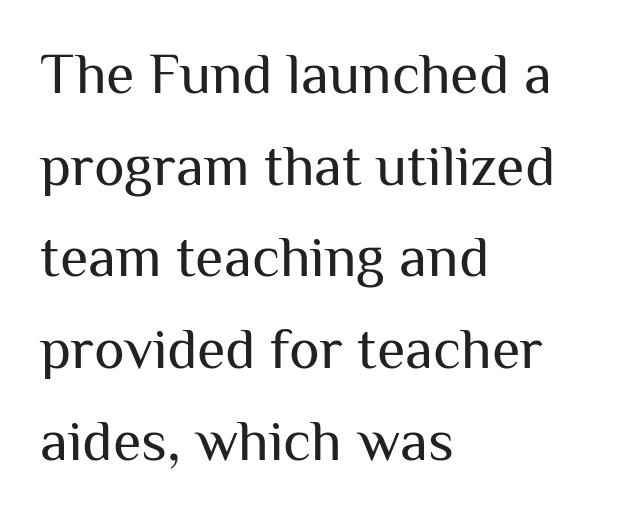
The text was rendered using a sans face with plain stroke endings. Plain, unruled lines of type. The font's upright variant was chosen for this text. These lines keep a tight, regular rhythm from letter to letter. Each stroke keeps to a modest, everyday thickness or less. Normally led — the rows are evenly, conventionally spaced.
